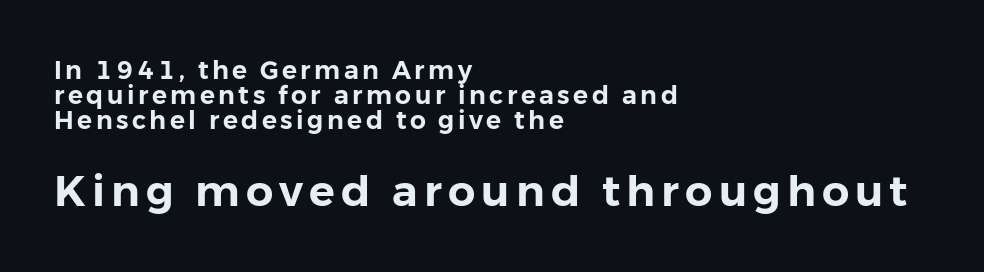
{"serif": "no", "italic": "no", "width": "normal", "stroke_contrast": "low", "x_height": "medium", "monospaced": "no", "underline": "no", "align": "left", "line_spacing": "tight", "line_spacing_ratio": 1.01, "larger_block": "second", "size_ratio": 1.72, "glyph_px": 43}
